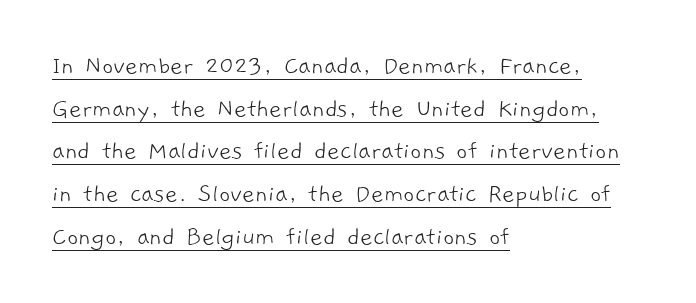
Q: Is the text bold? A: No.
Q: Is the text underlined? A: Yes.
Q: How is the paragraph aligned? A: Left-aligned.
Q: Is the spacing between letters normal or unusually wide? A: Normal.
Q: Is the spacing between lines tight, normal or loose? A: Normal.
